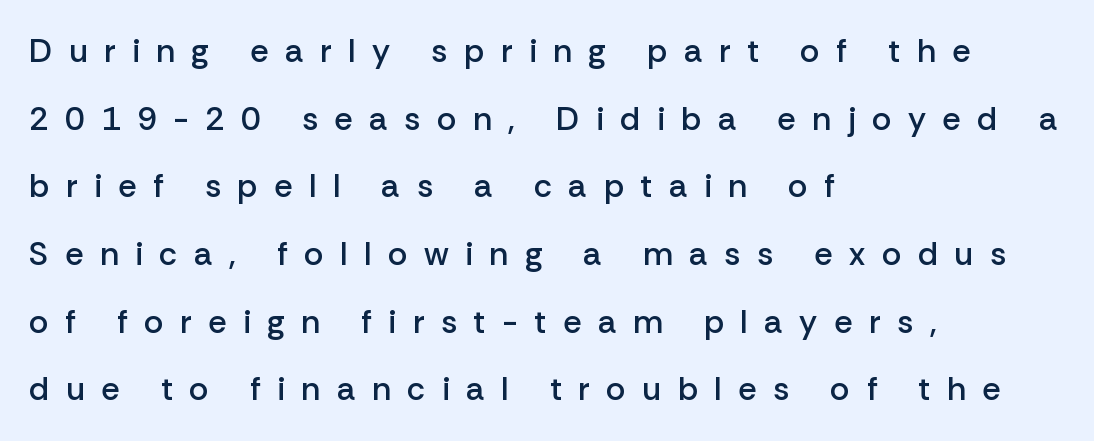
A classic flush-left, rag-right setting is used for this passage. Descender tails drop into unmarked territory. This sample uses expanded letter spacing, leaving extra air between glyphs. Note the varied advance widths — an 'i' is clearly narrower than an 'm'. Typographically, this falls in the sans-serif category.
